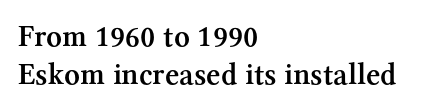
Q: Is the text bold? A: Semi-bold.
Q: Is the text italic (slanted)? A: No, it is upright.
Q: Is the typeface a serif or a sans-serif typeface? A: Serif.
Q: Is the text underlined? A: No.
Q: How is the paragraph aligned? A: Left-aligned.
Q: Is the spacing between letters normal or unusually wide? A: Normal.
Q: Width (condensed, normal, or wide)? A: Normal.
Q: Stroke contrast? A: Medium.
Q: x-height? A: Medium.
Q: Monospaced? A: No.
